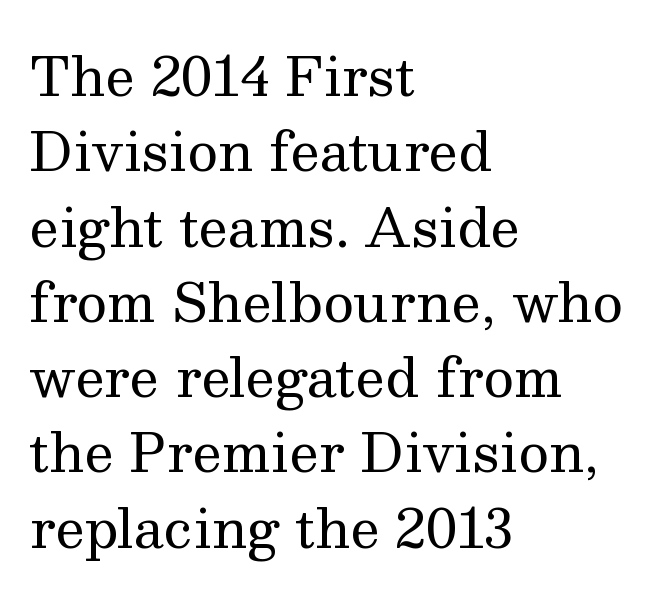
No letter is thick-stroked: the sample isn't bold. No italicization has been applied; the sample stays upright. The designer left line spacing at the default. Here the glyphs are tracked normally, forming tight word shapes. Anything drawn beneath the words? Only blank space. Casual observation: everything's shoved over to the left.
